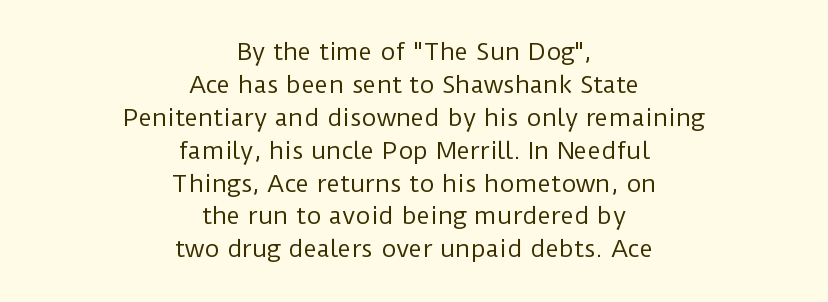
The image shows 23 px text type, upright; set centered, normal line spacing (1.43x), normal letter spacing, not underlined.
